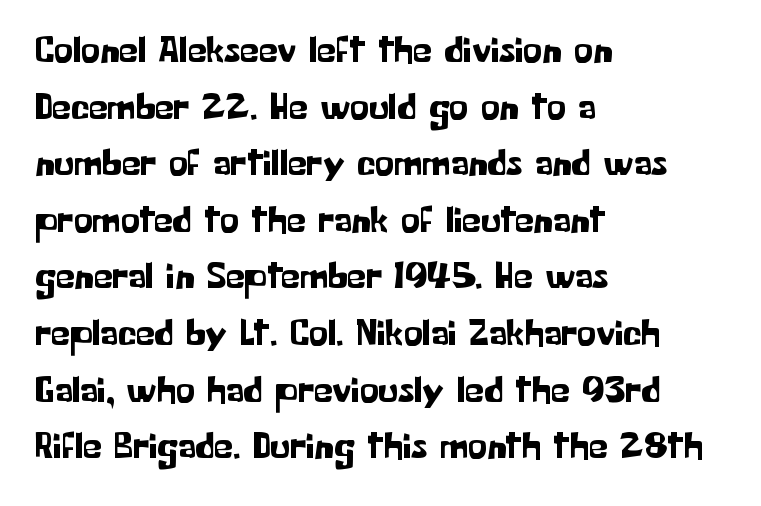
{"serif": "no", "italic": "no", "width": "normal", "stroke_contrast": "low", "x_height": "medium", "monospaced": "no", "underline": "no", "align": "left", "line_spacing": "normal", "line_spacing_ratio": 1.49, "letter_spacing": "normal", "letter_spacing_em": 0.0, "glyph_px": 38}
